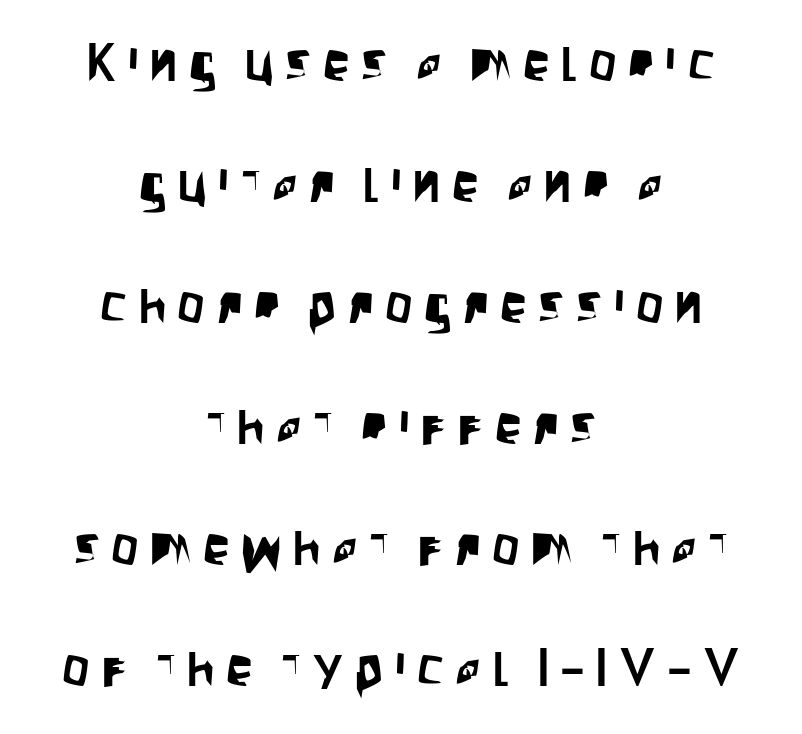
{"serif": "no", "italic": "no", "width": "condensed", "stroke_contrast": "low", "x_height": "large", "monospaced": "no", "underline": "no", "align": "center", "line_spacing": "loose", "line_spacing_ratio": 2.24, "letter_spacing": "wide", "letter_spacing_em": 0.21, "glyph_px": 54}
